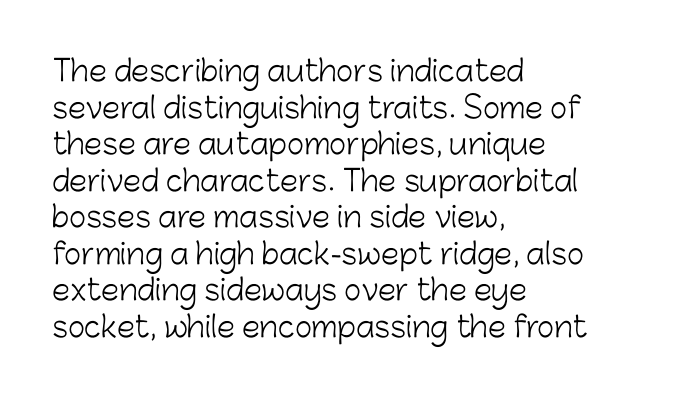
{"serif": "no", "italic": "no", "bold": "no", "weight": "light", "width": "normal", "stroke_contrast": "low", "x_height": "medium", "monospaced": "no", "underline": "no", "align": "left", "line_spacing": "normal", "line_spacing_ratio": 1.26, "letter_spacing": "normal", "letter_spacing_em": 0.0, "glyph_px": 29}
